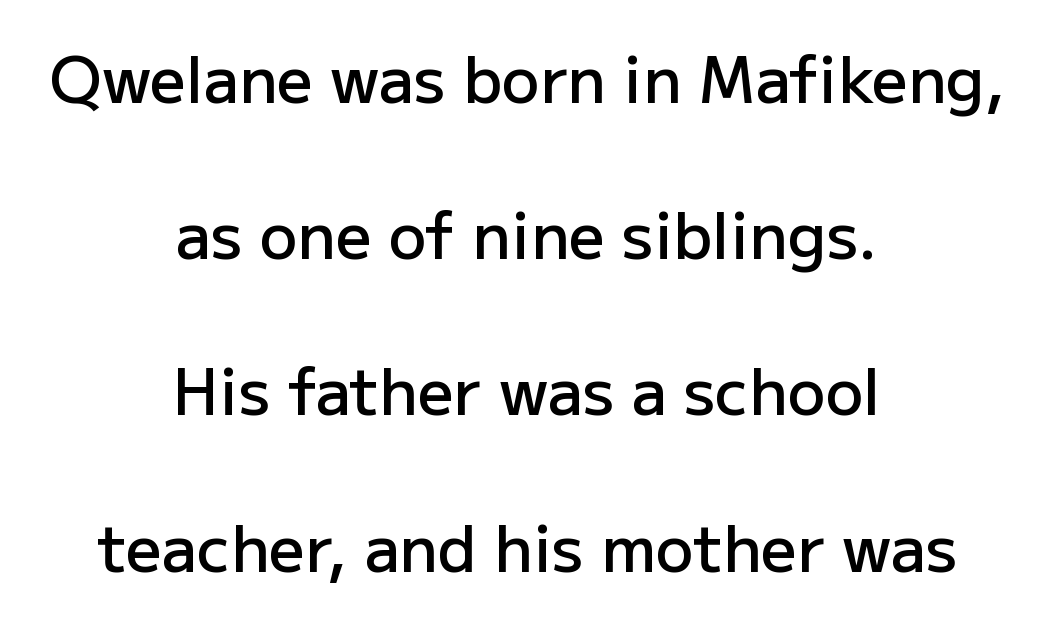
The image shows 63 px semibold sans-serif type, upright; set centered, loose line spacing (2.48x), normal letter spacing, not underlined; low stroke contrast and a medium x-height.
